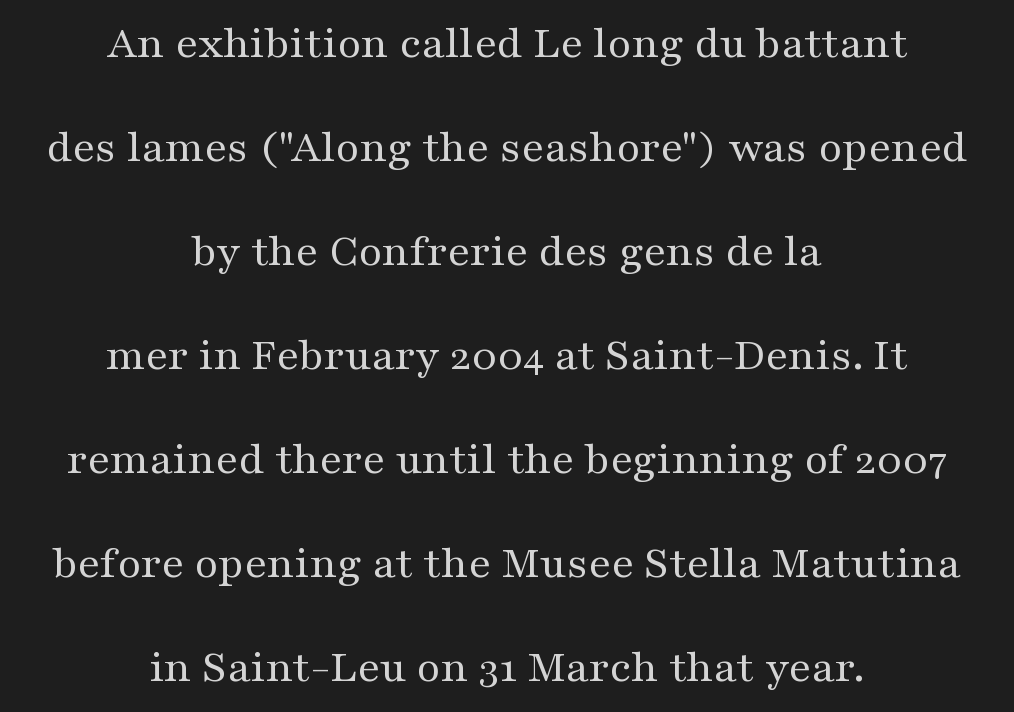
The image shows 46 px regular-weight, wide serif type, upright; set centered, loose line spacing (2.26x), normal letter spacing, not underlined; medium stroke contrast and a medium x-height.
